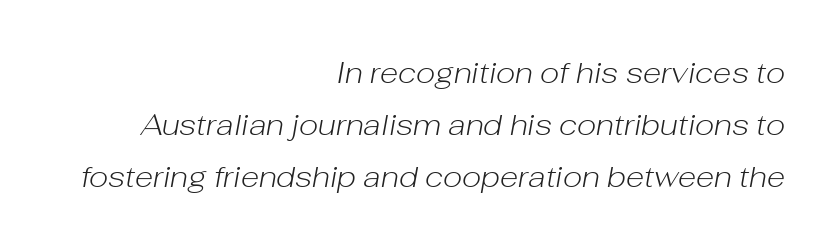
{"italic": "yes", "lean": "right", "slant_degrees": 10, "bold": "no", "weight": "light", "width": "normal", "stroke_contrast": "low", "x_height": "medium", "monospaced": "no", "underline": "no", "align": "right", "line_spacing_ratio": 1.73, "letter_spacing": "normal", "letter_spacing_em": 0.0, "glyph_px": 30}
